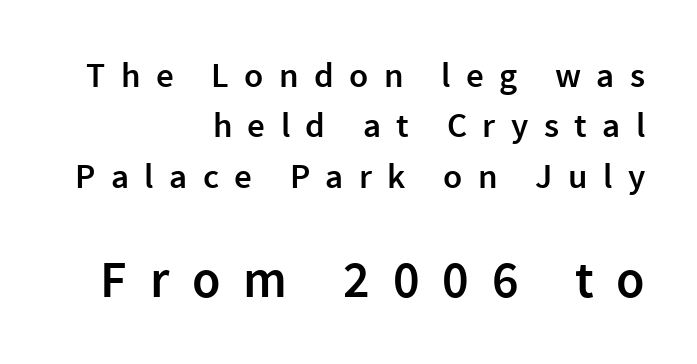
The image shows 52 px semibold sans-serif type, upright; set right-aligned, normal line spacing (1.44x), unusually wide letter spacing (+0.44 em), not underlined; the second (bottom) block is 1.49x larger; a medium x-height.
